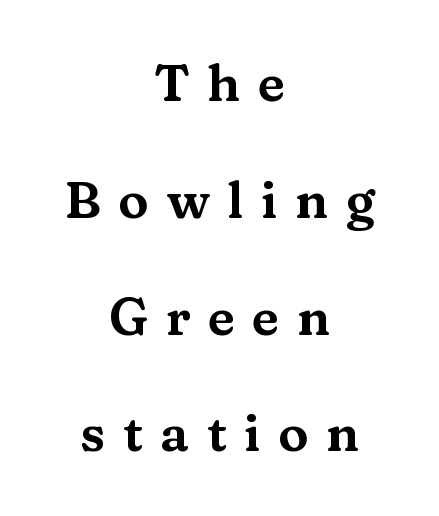
Q: Is the text italic (slanted)? A: No, it is upright.
Q: Is the typeface a serif or a sans-serif typeface? A: Serif.
Q: Is the text underlined? A: No.
Q: How is the paragraph aligned? A: Centered.
Q: Is the spacing between letters normal or unusually wide? A: Unusually wide.
Q: Is the spacing between lines tight, normal or loose? A: Loose.
Q: Width (condensed, normal, or wide)? A: Wide.
Q: Stroke contrast? A: Medium.
Q: x-height? A: Medium.
Q: Monospaced? A: No.
